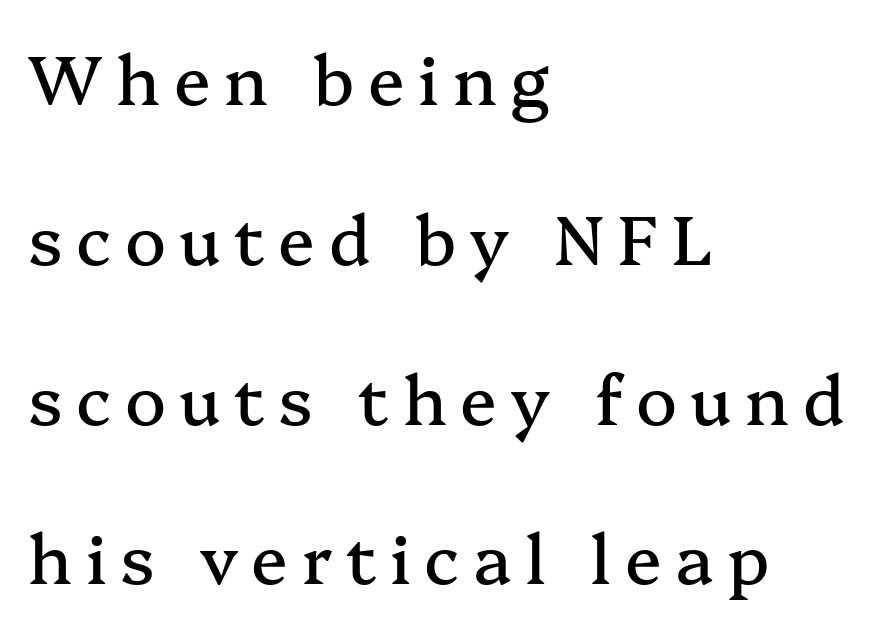
The image shows 68 px serif type, upright; set left-aligned, loose line spacing (2.35x), unusually wide letter spacing (+0.2 em), not underlined; medium stroke contrast and a medium x-height.
